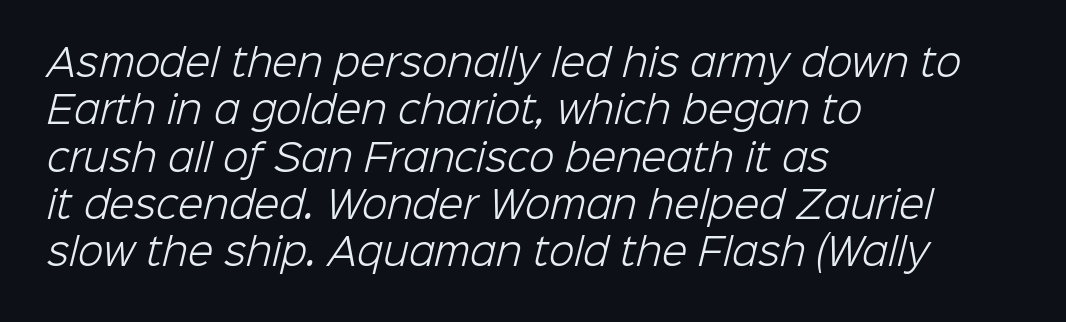
Q: Is the text bold? A: No.
Q: Is the typeface a serif or a sans-serif typeface? A: Sans-serif.
Q: Is the text underlined? A: No.
Q: How is the paragraph aligned? A: Left-aligned.
Q: Is the spacing between letters normal or unusually wide? A: Normal.
Q: Is the spacing between lines tight, normal or loose? A: Normal.
Q: Width (condensed, normal, or wide)? A: Normal.
Q: Stroke contrast? A: Low.
Q: x-height? A: Medium.
Q: Monospaced? A: No.
